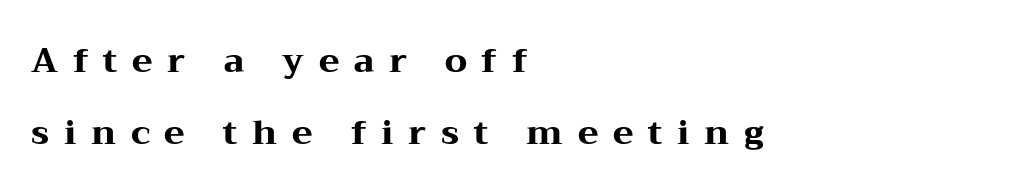
Each word looks stretched out because of the extra space between its letters. Posture: straight, roman, zero tilt. I'd call this a serif setting — the letters wear small feet. Think of a printed novel: that variable character pitch is what you see here. Words float on clear page, feet unadorned. Plenty of ink on the page — the face is bold.
